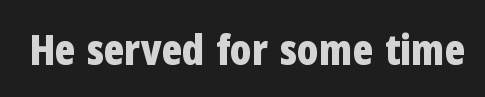
{"serif": "no", "italic": "no", "bold": "yes", "weight": "bold", "width": "condensed", "stroke_contrast": "low", "x_height": "medium", "monospaced": "no", "underline": "no", "letter_spacing": "normal", "letter_spacing_em": 0.0, "glyph_px": 43}
